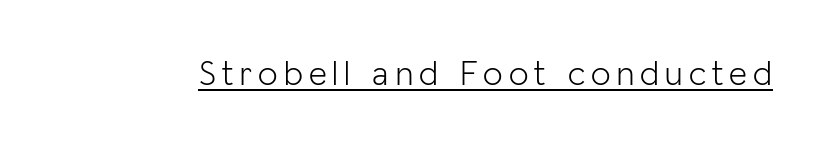
Character widths vary here, with narrow letters taking less room than wide ones. The lettering holds an erect, upright posture throughout. Notice how a bar underscores the lettering throughout. Stroke mass is kept to a normal reading level or below. You can tell from the bare stems that sans-serif type was used.
